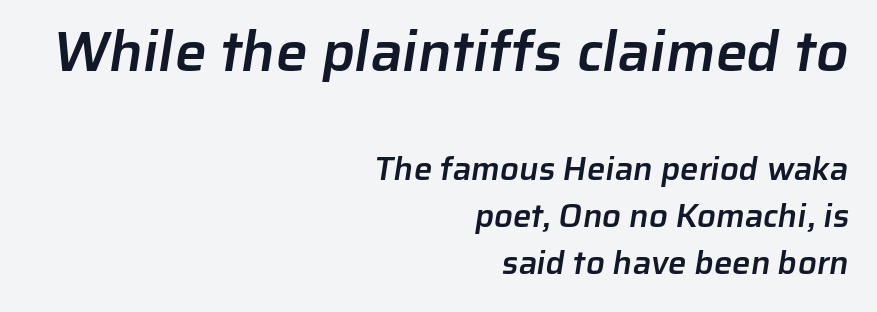
{"serif": "no", "bold": "semi", "weight": "semibold", "width": "normal", "stroke_contrast": "low", "x_height": "medium", "monospaced": "no", "underline": "no", "align": "right", "line_spacing": "normal", "line_spacing_ratio": 1.43, "letter_spacing": "normal", "letter_spacing_em": 0.0, "larger_block": "first", "size_ratio": 1.73, "glyph_px": 57}
